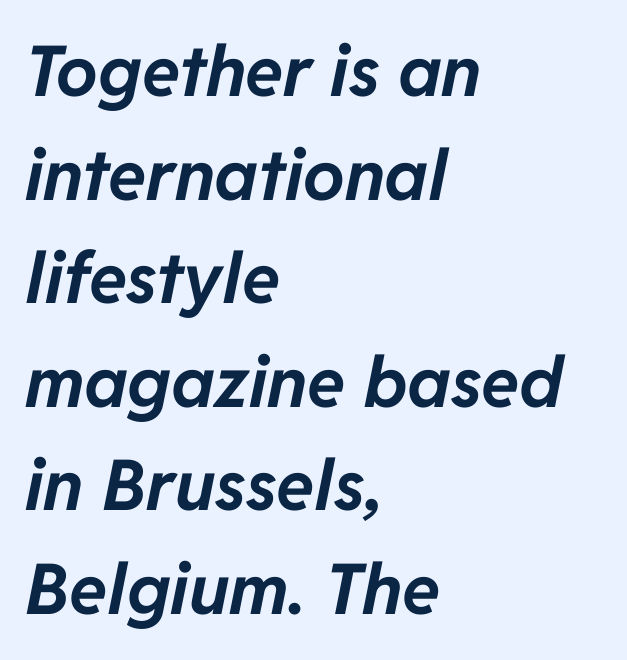
The image shows 70 px bold type, italic (leaning right); set left-aligned, normal line spacing (1.48x), normal letter spacing, not underlined; low stroke contrast and a medium x-height.
